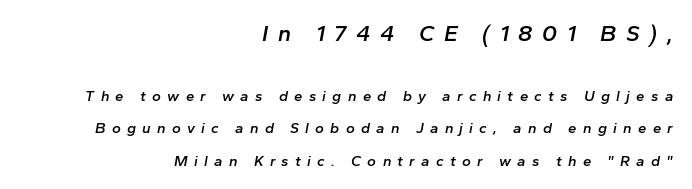
The image shows 23 px text type, italic (leaning right); set right-aligned, loose line spacing (2.16x), unusually wide letter spacing (+0.42 em), not underlined; the first (top) block is 1.53x larger.
